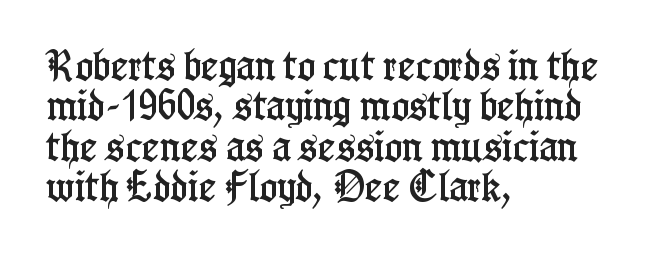
Q: Is the text italic (slanted)? A: No, it is upright.
Q: Is the typeface a serif or a sans-serif typeface? A: Serif.
Q: Is the text underlined? A: No.
Q: How is the paragraph aligned? A: Left-aligned.
Q: Is the spacing between letters normal or unusually wide? A: Normal.
Q: Width (condensed, normal, or wide)? A: Condensed.
Q: Stroke contrast? A: Low.
Q: x-height? A: Medium.
Q: Monospaced? A: No.
